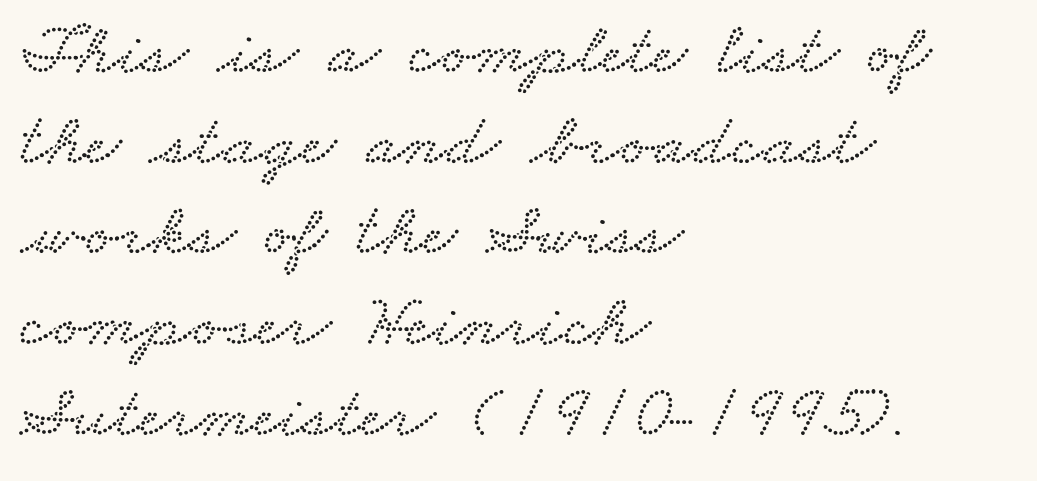
Q: Is the text underlined? A: No.
Q: How is the paragraph aligned? A: Left-aligned.
Q: Is the spacing between letters normal or unusually wide? A: Normal.
Q: Width (condensed, normal, or wide)? A: Wide.
Q: Stroke contrast? A: Low.
Q: x-height? A: Small.
Q: Monospaced? A: No.
